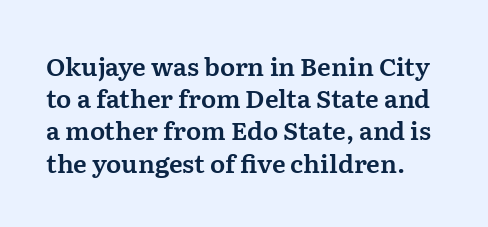
Q: Is the text italic (slanted)? A: No, it is upright.
Q: Is the text underlined? A: No.
Q: Is the spacing between letters normal or unusually wide? A: Normal.
Q: Is the spacing between lines tight, normal or loose? A: Normal.
